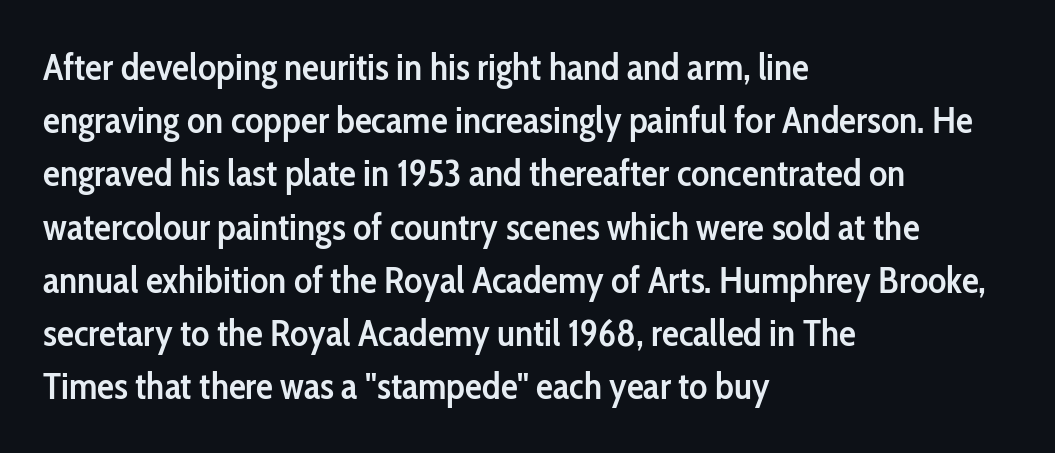
Q: Is the text bold? A: Semi-bold.
Q: Is the text italic (slanted)? A: No, it is upright.
Q: Is the typeface a serif or a sans-serif typeface? A: Sans-serif.
Q: Is the text underlined? A: No.
Q: How is the paragraph aligned? A: Left-aligned.
Q: Is the spacing between letters normal or unusually wide? A: Normal.
Q: Is the spacing between lines tight, normal or loose? A: Normal.
Q: Width (condensed, normal, or wide)? A: Condensed.
Q: Stroke contrast? A: Low.
Q: x-height? A: Medium.
Q: Monospaced? A: No.
